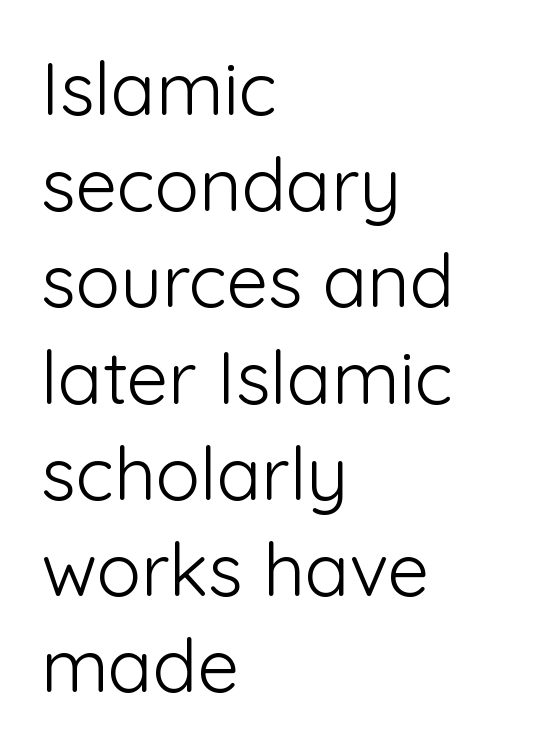
Regarding leading, the lines here are spaced in the standard way. Is the letter spacing exaggerated? No — it looks like the ordinary default. The rendering uses natural spacing where letterforms have individual widths. The ragged edge is on the right, which tells us the setting is flush left.
